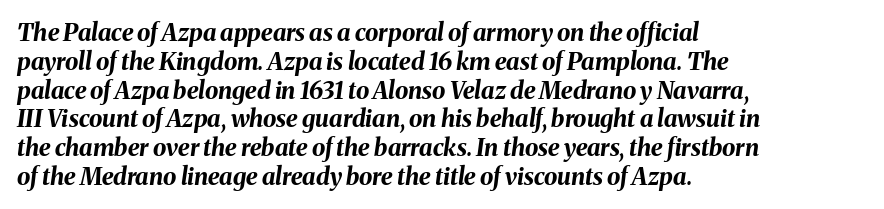
Rule under the text: the space is simply empty. The paragraph shown leans on its left margin. Style check: oblique. Nothing unusual about the tracking: characters are spaced as the font intends. These lines carry a lot of weight — the face is fully bold.
